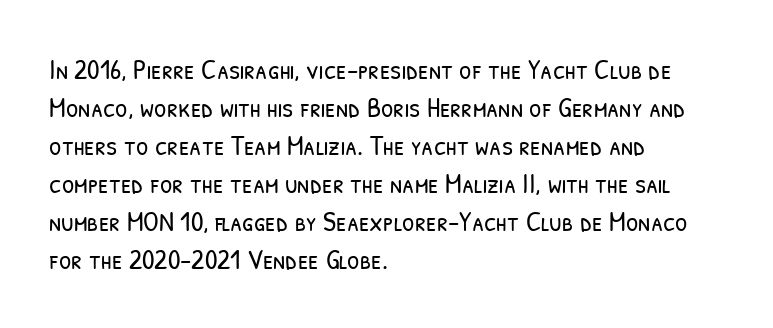
The image shows 28 px light, condensed sans-serif type; set left-aligned, normal line spacing (1.36x), normal letter spacing, not underlined; low stroke contrast and a medium x-height.
